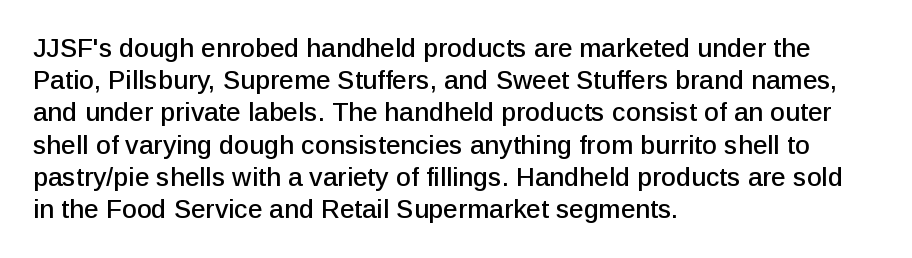
{"italic": "no", "underline": "no", "align": "left", "line_spacing_ratio": 1.24, "letter_spacing": "normal", "letter_spacing_em": 0.0, "glyph_px": 26}
